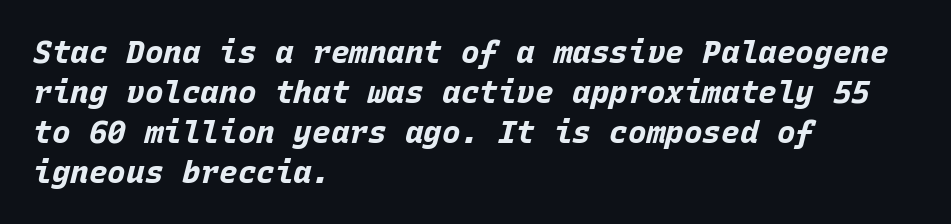
Q: Is the text bold? A: Yes.
Q: Is the text italic (slanted)? A: Yes, it leans right by about 15 degrees.
Q: Is the text underlined? A: No.
Q: How is the paragraph aligned? A: Left-aligned.
Q: Is the spacing between letters normal or unusually wide? A: Normal.
Q: Is the spacing between lines tight, normal or loose? A: Normal.
Q: Width (condensed, normal, or wide)? A: Normal.
Q: Stroke contrast? A: Low.
Q: x-height? A: Large.
Q: Monospaced? A: Yes.
